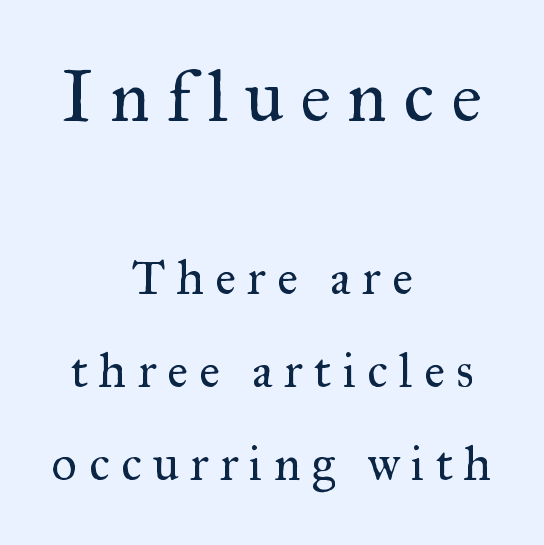
Size contrast runs from large at the top to small at the bottom. The letters advance in unequal steps, a hallmark of proportional type. Weight class: somewhere from thin through regular. Rendered with straight, roman letterforms.
